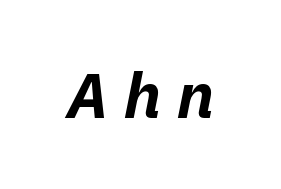
The image shows 63 px bold type, italic (leaning right); set unusually wide letter spacing (+0.25 em), not underlined; low stroke contrast and a medium x-height.
